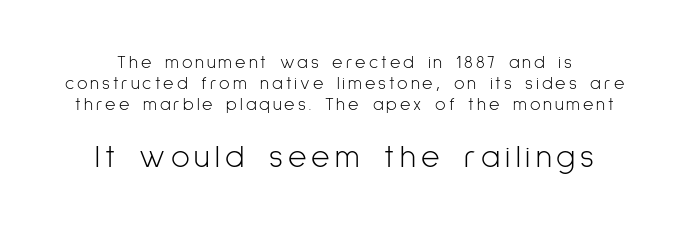
Q: Is the text bold? A: No.
Q: Is the text italic (slanted)? A: No, it is upright.
Q: Is the typeface a serif or a sans-serif typeface? A: Sans-serif.
Q: Is the text underlined? A: No.
Q: Which block of text is set in a larger size, the first (top) or the second (bottom)? A: The second (bottom) one.
Q: Width (condensed, normal, or wide)? A: Condensed.
Q: Stroke contrast? A: Low.
Q: x-height? A: Medium.
Q: Monospaced? A: No.
